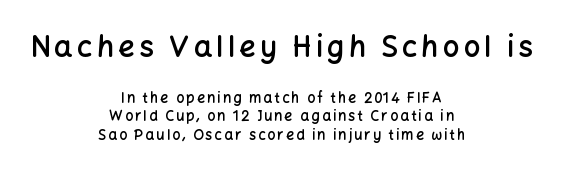
{"serif": "no", "italic": "no", "bold": "semi", "weight": "semibold", "width": "normal", "stroke_contrast": "low", "x_height": "medium", "monospaced": "no", "underline": "no", "align": "center", "line_spacing": "normal", "line_spacing_ratio": 1.33, "larger_block": "first", "size_ratio": 2.07, "glyph_px": 29}
